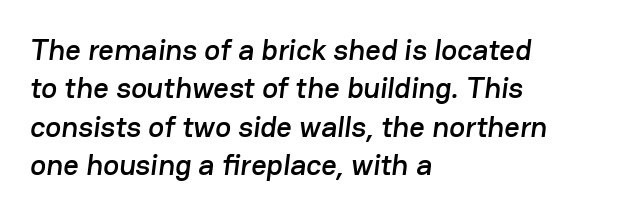
Honestly, the letter spacing is just normal — you wouldn't notice it. Looks like regular typesetting: each glyph gets only the width it needs. If you drew a ruler down the left edge, every line would touch it. Lines of text with bare space underneath. The font family rendered here belongs to the sans-serif group. Vertical spacing — default.
